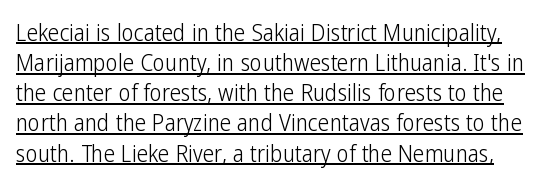
The image shows 23 px text type, upright; set normal line spacing (1.31x), normal letter spacing, underlined.
